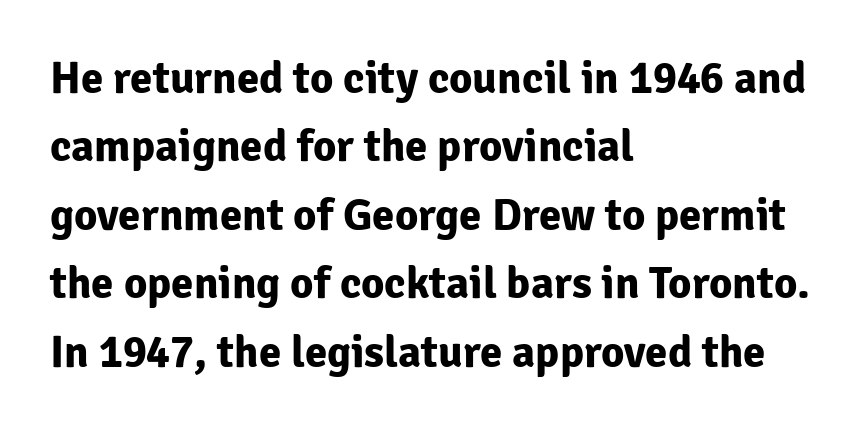
In terms of leading, this rendering sits right in the middle. The tracking reads as untouched default to a designer's eye. These lines are rendered in a variable-pitch font. These lines were composed using upright roman letters. Stroke thickness is high; the sample reads as a true bold. Words float on clear page, feet unadorned.
